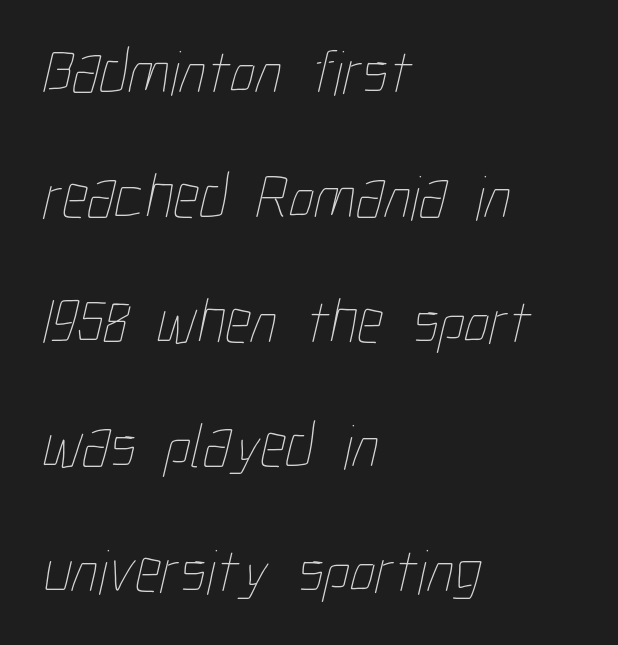
Q: Is the text bold? A: No.
Q: Is the text underlined? A: No.
Q: How is the paragraph aligned? A: Left-aligned.
Q: Is the spacing between letters normal or unusually wide? A: Normal.
Q: Is the spacing between lines tight, normal or loose? A: Loose.
Q: Width (condensed, normal, or wide)? A: Condensed.
Q: Stroke contrast? A: Low.
Q: x-height? A: Medium.
Q: Monospaced? A: No.
